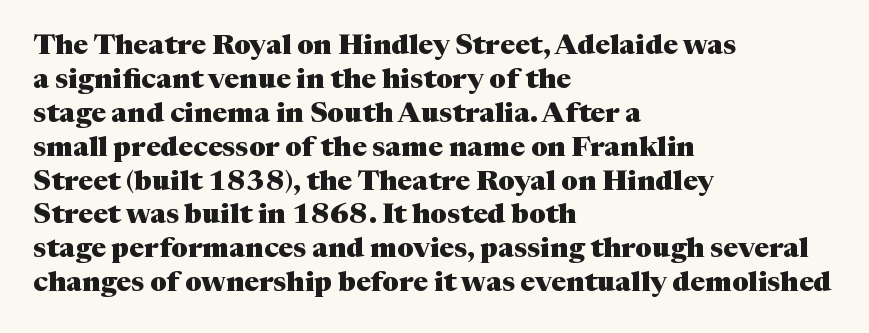
Q: Is the text bold? A: Yes.
Q: Is the text italic (slanted)? A: No, it is upright.
Q: Is the typeface a serif or a sans-serif typeface? A: Serif.
Q: Is the text underlined? A: No.
Q: How is the paragraph aligned? A: Left-aligned.
Q: Is the spacing between letters normal or unusually wide? A: Normal.
Q: Width (condensed, normal, or wide)? A: Normal.
Q: Stroke contrast? A: Medium.
Q: x-height? A: Medium.
Q: Monospaced? A: No.
